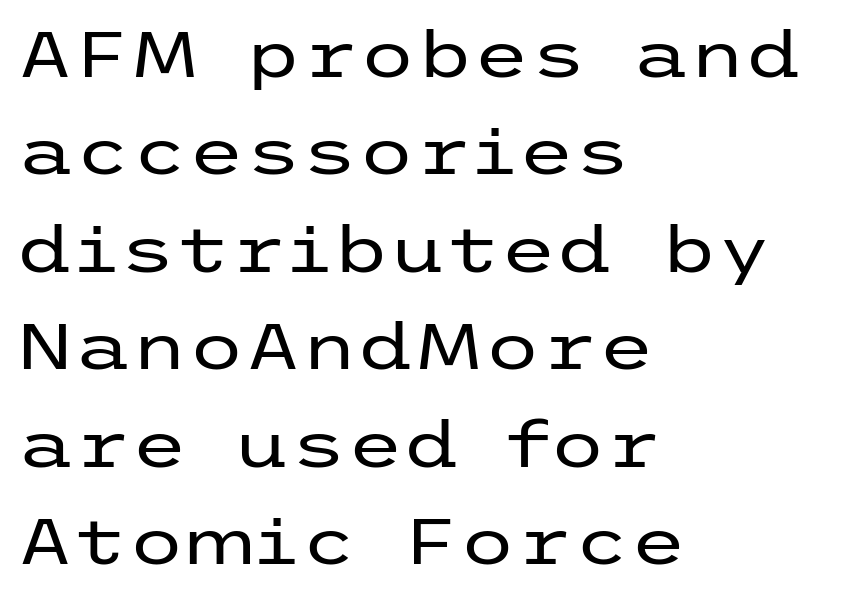
The paragraph has a hard left edge and a soft right edge. A sans-serif font was chosen for this passage. There is no visible air inserted between adjacent glyphs. You can tell it's not italic because the verticals are truly vertical.
